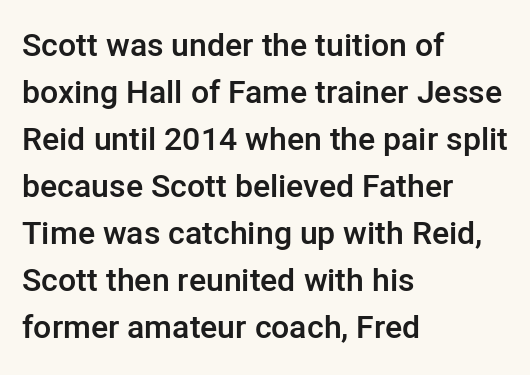
The image shows 32 px semibold sans-serif type, upright; set left-aligned, normal line spacing (1.47x), normal letter spacing, not underlined; low stroke contrast and a medium x-height.
